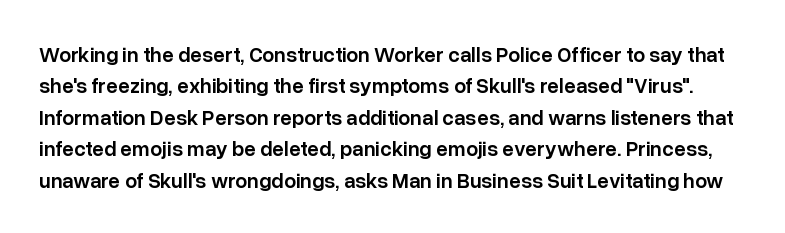
Characters remain perfectly vertical along every line. Strokes here are thickened, but only to semibold level. The passage shown stacks its lines at a standard gap. Words float on clear page, feet unadorned.
